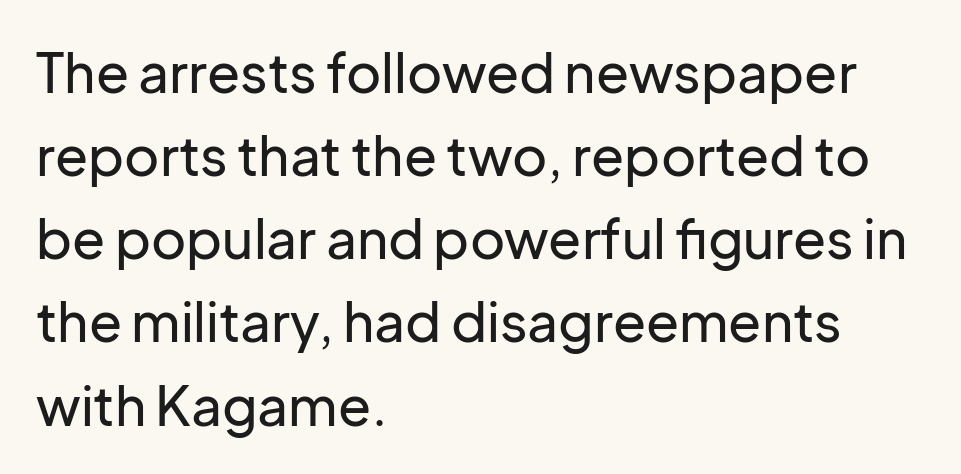
{"serif": "no", "italic": "no", "width": "normal", "stroke_contrast": "low", "x_height": "medium", "monospaced": "no", "underline": "no", "align": "left", "line_spacing": "normal", "line_spacing_ratio": 1.54, "letter_spacing": "normal", "letter_spacing_em": 0.0, "glyph_px": 54}
